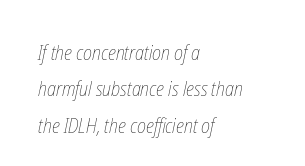
This is not heavy type; no bold has been used. Here the glyphs are tracked normally, forming tight word shapes. The compositor pushed each line to the left boundary. Each row of text sits above clean, open space.
